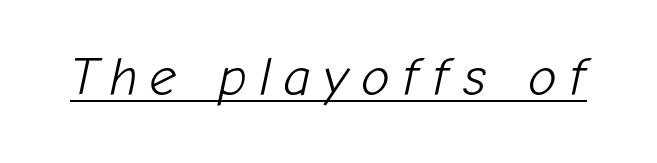
Q: Is the text bold? A: No.
Q: Is the text italic (slanted)? A: Yes, it leans right by about 12 degrees.
Q: Is the text underlined? A: Yes.
Q: Is the spacing between letters normal or unusually wide? A: Unusually wide.
Q: Width (condensed, normal, or wide)? A: Normal.
Q: Stroke contrast? A: Low.
Q: x-height? A: Medium.
Q: Monospaced? A: No.
